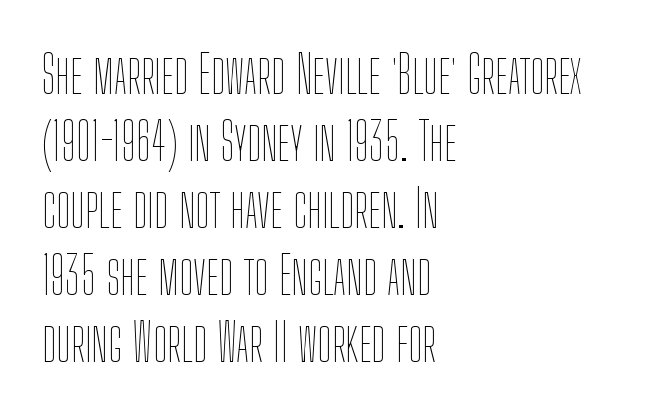
The image shows 52 px thin, condensed type, upright; set left-aligned, normal line spacing (1.29x), normal letter spacing, not underlined; low stroke contrast and a medium x-height.
